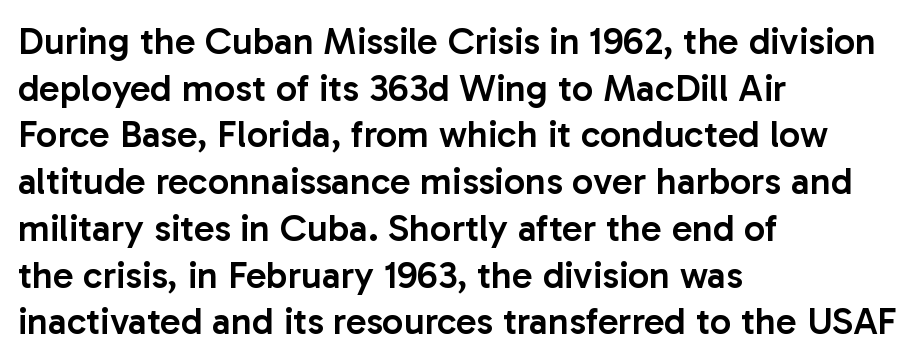
The image shows 38 px semibold sans-serif type, upright; set left-aligned, line spacing 1.23x, normal letter spacing, not underlined; low stroke contrast and a medium x-height.
